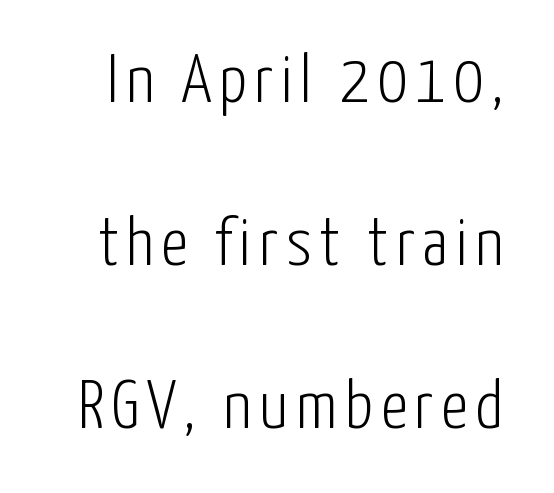
{"serif": "no", "italic": "no", "bold": "no", "weight": "light", "width": "condensed", "stroke_contrast": "low", "x_height": "medium", "monospaced": "no", "underline": "no", "line_spacing": "loose", "line_spacing_ratio": 2.36, "glyph_px": 69}
